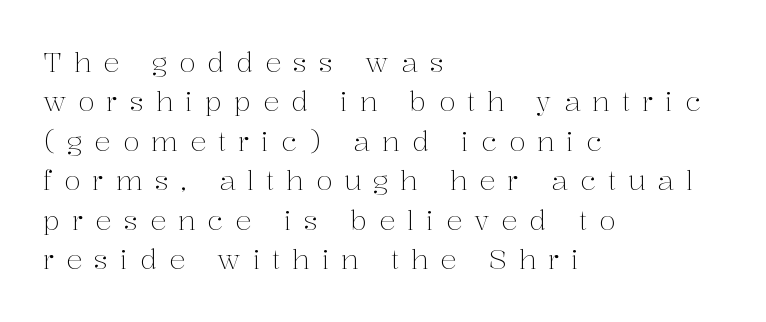
{"italic": "no", "bold": "no", "underline": "no", "align": "left", "line_spacing": "normal", "line_spacing_ratio": 1.46, "letter_spacing": "wide", "letter_spacing_em": 0.44, "glyph_px": 27}
